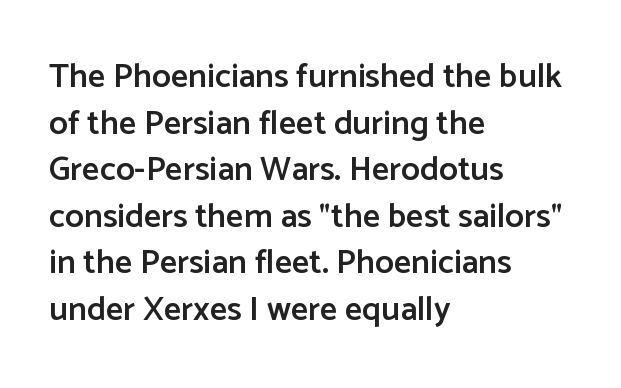
{"serif": "no", "italic": "no", "bold": "semi", "weight": "semibold", "width": "normal", "stroke_contrast": "low", "x_height": "medium", "monospaced": "no", "underline": "no", "align": "left", "line_spacing": "normal", "line_spacing_ratio": 1.37, "letter_spacing": "normal", "letter_spacing_em": 0.0, "glyph_px": 34}
